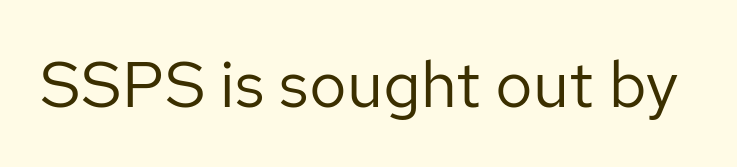
You can tell it's not italic because the verticals are truly vertical. Think of a printed novel: that variable character pitch is what you see here. This rendering employs a face without finishing strokes, i.e., a sans-serif. The area under the type is left untouched. On a weight scale, this lands at 450 or below.
